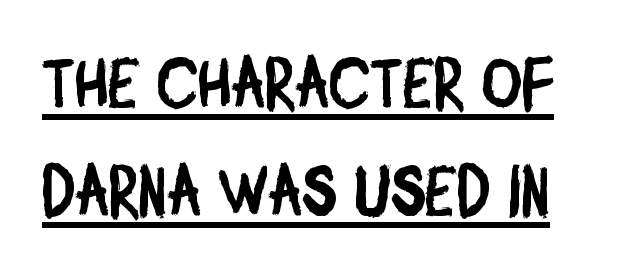
{"serif": "no", "width": "condensed", "stroke_contrast": "low", "x_height": "large", "monospaced": "no", "underline": "yes", "line_spacing": "normal", "line_spacing_ratio": 1.56, "letter_spacing": "normal", "letter_spacing_em": 0.0, "glyph_px": 69}
